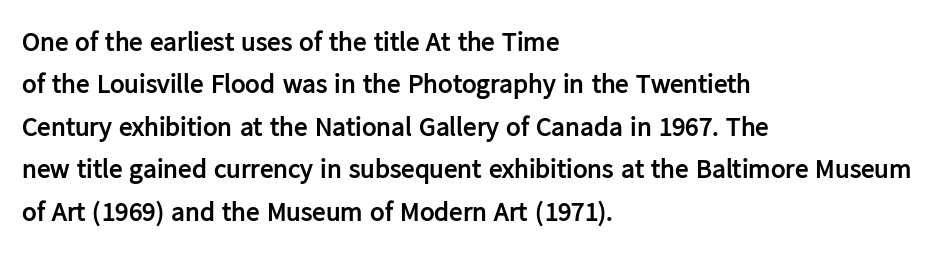
The axis of the letterforms is exactly vertical. The passage is arranged the way most books set body copy — flush left. Beneath every word, the page is bare. Summary of weight: heavy, a full bold. In terms of leading, this rendering sits right in the middle.
